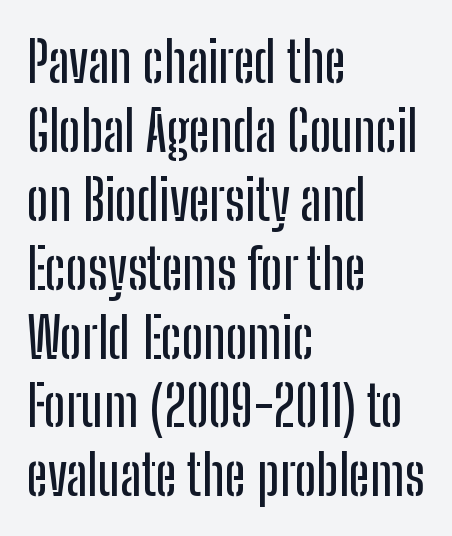
The image shows 56 px condensed sans-serif type, upright; set left-aligned, line spacing 1.23x, normal letter spacing, not underlined; low stroke contrast and a medium x-height.
